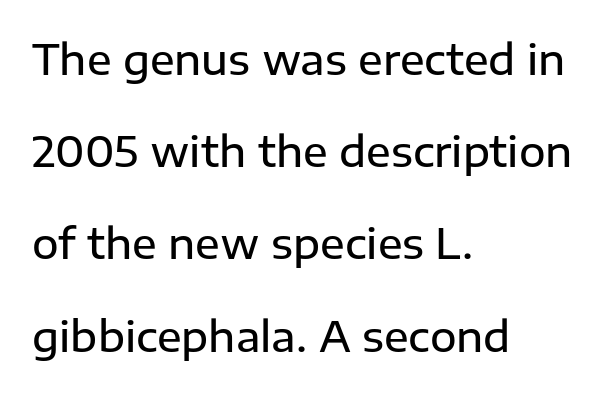
{"serif": "no", "italic": "no", "bold": "semi", "weight": "semibold", "width": "normal", "stroke_contrast": "low", "x_height": "medium", "monospaced": "no", "underline": "no", "align": "left", "line_spacing": "loose", "line_spacing_ratio": 2.25, "letter_spacing": "normal", "letter_spacing_em": 0.0, "glyph_px": 41}
